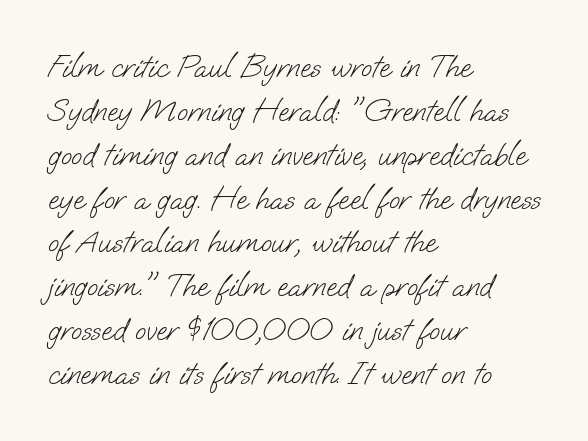
These lines are rendered in a variable-pitch font. The designer went with a sans here, leaving each stem footless. Caption: face not bold, strokes unweighted. The line texture is even and compact thanks to regular tracking. Any mark beneath the type? The region is blank. This sample keeps an unexceptional amount of space between lines.
